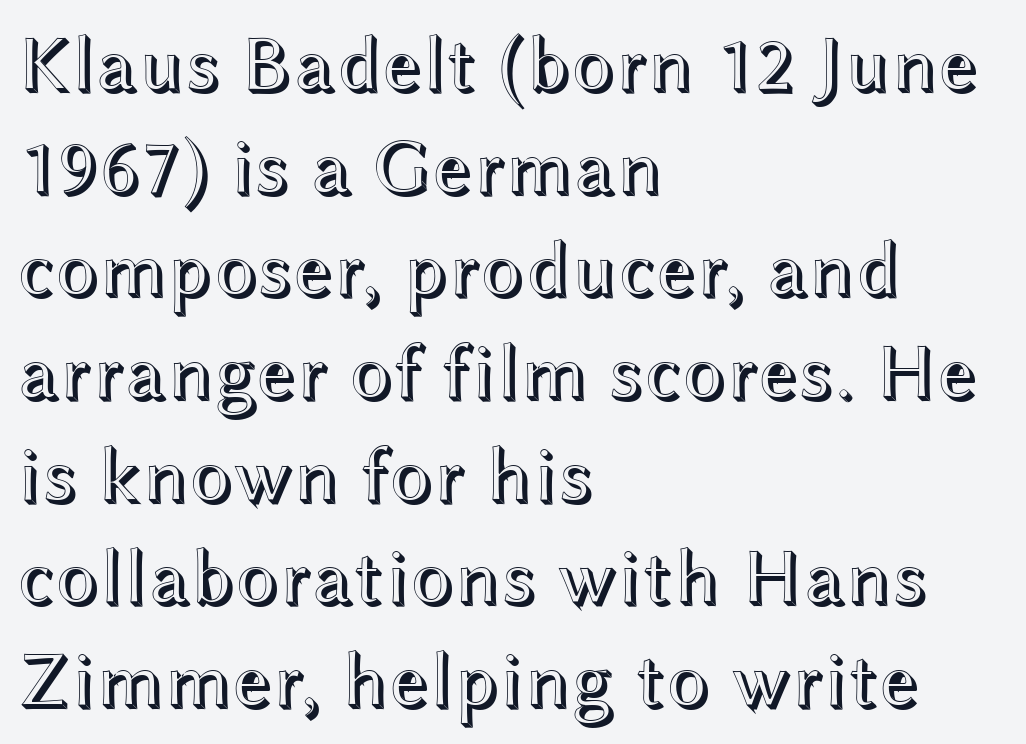
Q: Is the text italic (slanted)? A: No, it is upright.
Q: Is the text underlined? A: No.
Q: How is the paragraph aligned? A: Left-aligned.
Q: Is the spacing between letters normal or unusually wide? A: Normal.
Q: Is the spacing between lines tight, normal or loose? A: Normal.
Q: Width (condensed, normal, or wide)? A: Wide.
Q: x-height? A: Medium.
Q: Monospaced? A: No.
